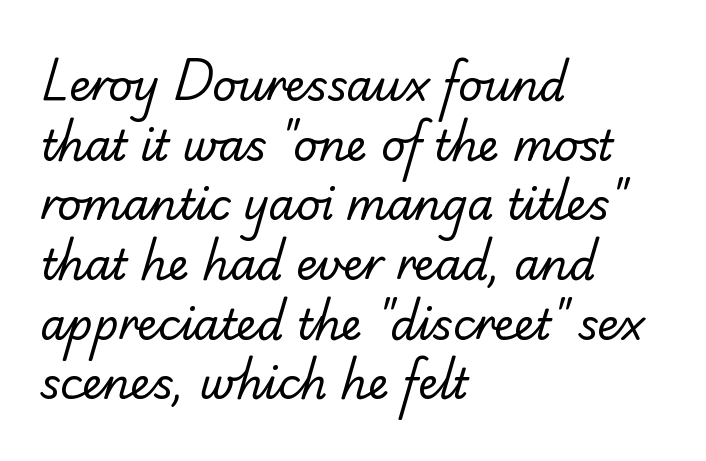
Q: Is the text bold? A: No.
Q: Is the typeface a serif or a sans-serif typeface? A: Sans-serif.
Q: Is the text underlined? A: No.
Q: How is the paragraph aligned? A: Left-aligned.
Q: Is the spacing between letters normal or unusually wide? A: Normal.
Q: Is the spacing between lines tight, normal or loose? A: Normal.
Q: Width (condensed, normal, or wide)? A: Normal.
Q: Stroke contrast? A: Low.
Q: x-height? A: Small.
Q: Monospaced? A: No.
